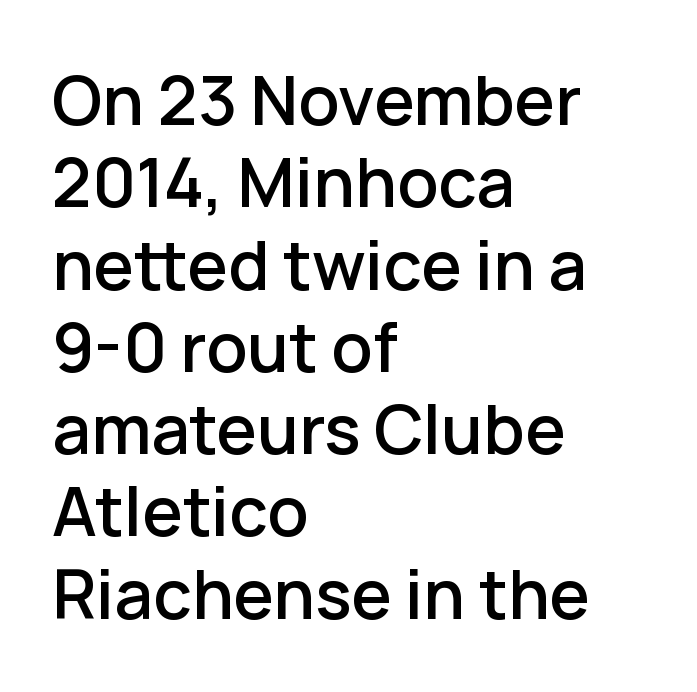
To sum up the face: it is a sans, with no serifs. Typeset ragged right — the left edge is the straight one. Do the characters align in a grid? No, the font is proportional. Default kerning and tracking; the words read as compact shapes.
